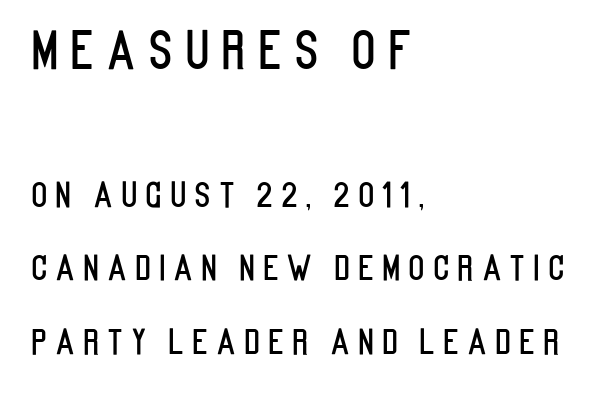
The image shows 51 px condensed sans-serif type, upright; set left-aligned, loose line spacing (2.16x), unusually wide letter spacing (+0.23 em), not underlined; the first (top) block is 1.5x larger; low stroke contrast and a large x-height.
